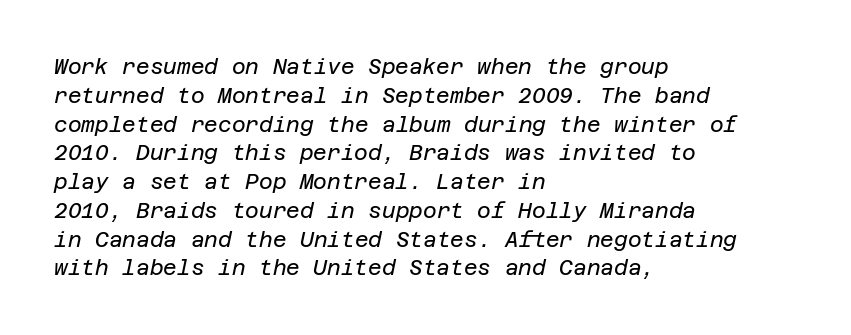
{"italic": "yes", "lean": "right", "slant_degrees": 12, "bold": "no", "underline": "no", "align": "left", "line_spacing": "normal", "line_spacing_ratio": 1.37, "letter_spacing": "normal", "letter_spacing_em": 0.0, "glyph_px": 21}
